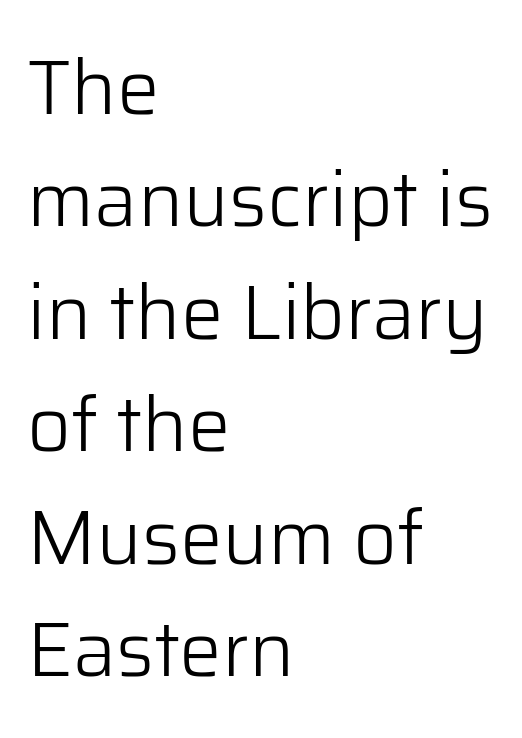
{"serif": "no", "italic": "no", "bold": "no", "weight": "light", "width": "normal", "stroke_contrast": "low", "x_height": "medium", "monospaced": "no", "underline": "no", "align": "left", "line_spacing": "normal", "line_spacing_ratio": 1.48, "letter_spacing": "normal", "letter_spacing_em": 0.0, "glyph_px": 76}
